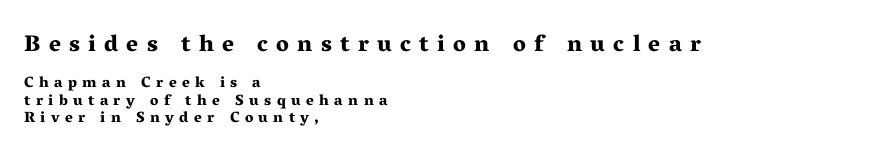
{"italic": "no", "bold": "yes", "underline": "no", "align": "left", "line_spacing_ratio": 1.17, "letter_spacing": "wide", "letter_spacing_em": 0.36, "larger_block": "first", "size_ratio": 1.53, "glyph_px": 23}
